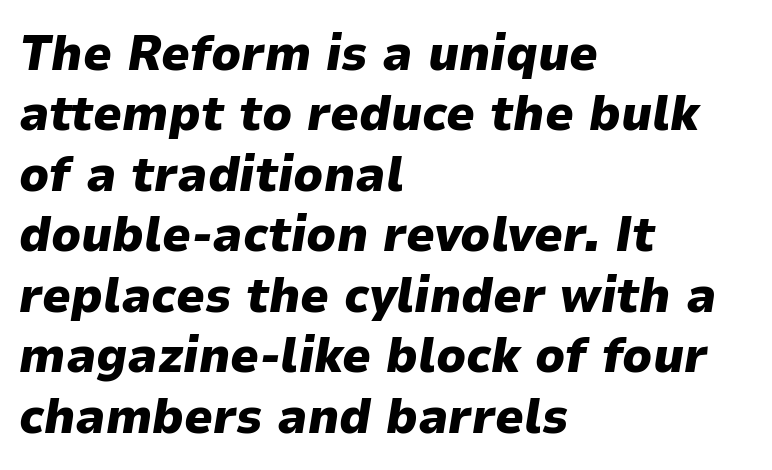
Q: Is the text bold? A: Yes.
Q: Is the text italic (slanted)? A: Yes, it leans right by about 9 degrees.
Q: Is the text underlined? A: No.
Q: How is the paragraph aligned? A: Left-aligned.
Q: Is the spacing between letters normal or unusually wide? A: Normal.
Q: Width (condensed, normal, or wide)? A: Normal.
Q: Stroke contrast? A: Low.
Q: x-height? A: Medium.
Q: Monospaced? A: No.
